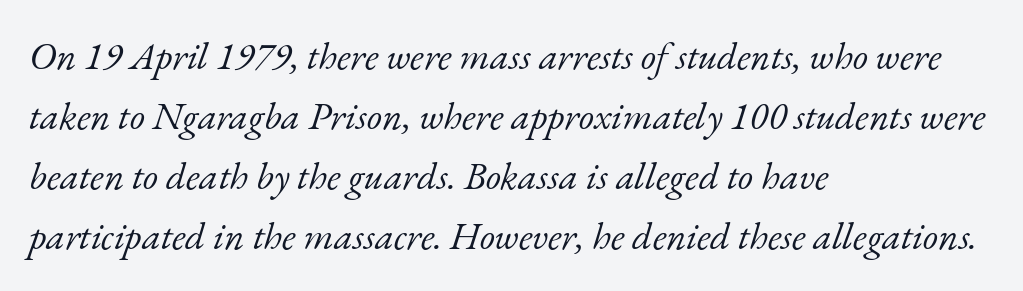
{"serif": "yes", "italic": "yes", "lean": "right", "slant_degrees": 17, "bold": "no", "weight": "light", "width": "normal", "stroke_contrast": "low", "x_height": "small", "monospaced": "no", "underline": "no", "align": "left", "line_spacing": "normal", "line_spacing_ratio": 1.54, "letter_spacing": "normal", "letter_spacing_em": 0.0, "glyph_px": 39}
